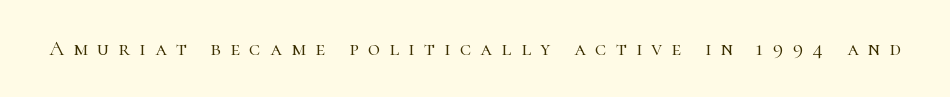
The image shows 21 px text type, upright; set unusually wide letter spacing (+0.45 em), not underlined.
